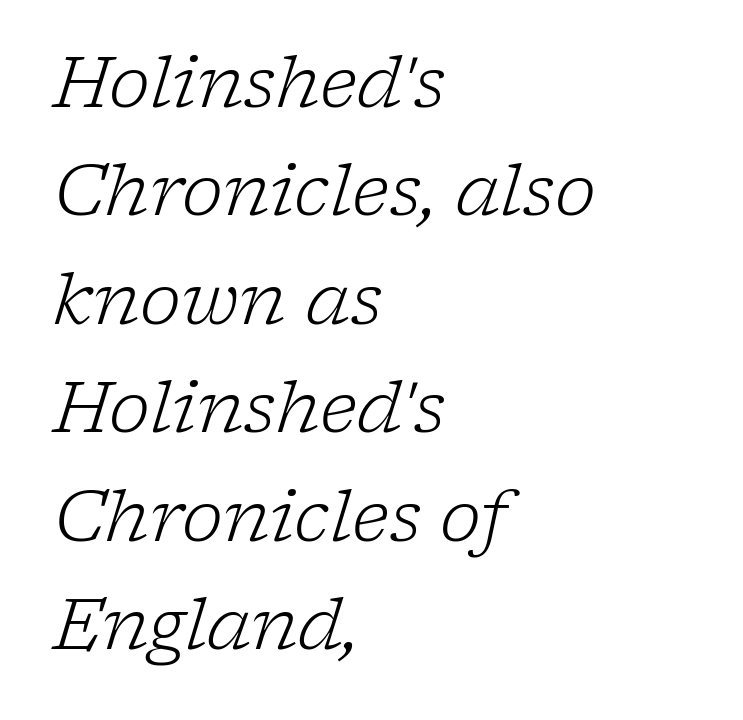
The letters look calm and open, with moderate or lighter stems. The passage shown is typed in a proportional face where columns would drift. Evenly set lines give the paragraph a standard silhouette. A classic flush-left, rag-right setting is used for this passage.
